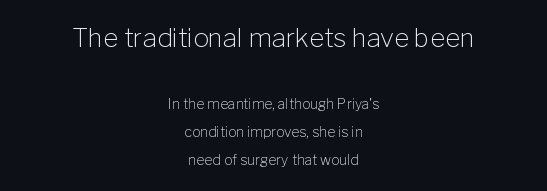
Q: Is the text bold? A: No.
Q: Is the text italic (slanted)? A: No, it is upright.
Q: Is the text underlined? A: No.
Q: How is the paragraph aligned? A: Centered.
Q: Is the spacing between letters normal or unusually wide? A: Normal.
Q: Is the spacing between lines tight, normal or loose? A: Loose.
Q: Which block of text is set in a larger size, the first (top) or the second (bottom)? A: The first (top) one.
